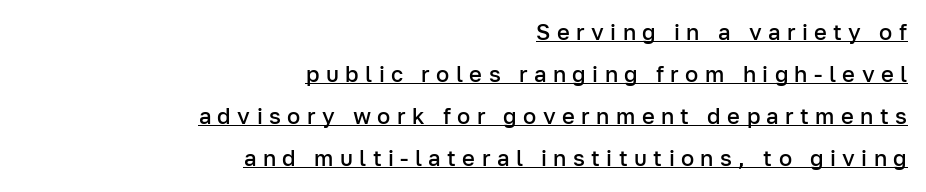
This sample trades compactness for vertical openness between lines. Set as a demibold, roughly 600 on the weight scale. Observe the wide spacing: letters keep a clear distance from each other. The rendering uses the underline text-decoration. Where is the straight margin? On the right. Tall strokes in this sample are plumb rather than angled.
